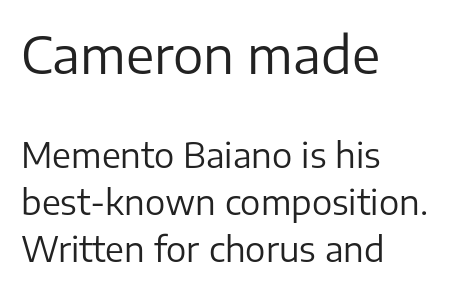
The image shows 51 px regular-weight sans-serif type, upright; set left-aligned, normal line spacing (1.38x), normal letter spacing, not underlined; the first (top) block is 1.5x larger; low stroke contrast and a medium x-height.
